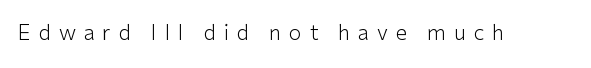
{"italic": "no", "bold": "no", "underline": "no", "letter_spacing": "wide", "letter_spacing_em": 0.37, "glyph_px": 21}
